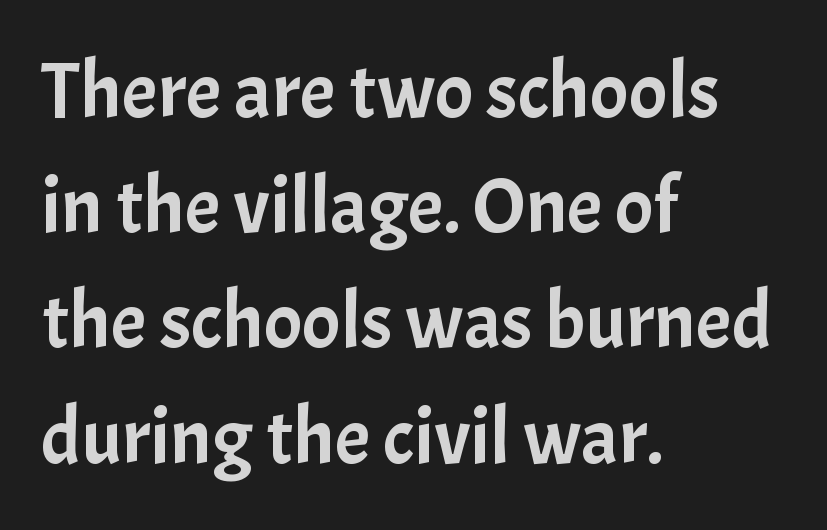
Q: Is the text italic (slanted)? A: No, it is upright.
Q: Is the typeface a serif or a sans-serif typeface? A: Sans-serif.
Q: Is the text underlined? A: No.
Q: How is the paragraph aligned? A: Left-aligned.
Q: Is the spacing between letters normal or unusually wide? A: Normal.
Q: Is the spacing between lines tight, normal or loose? A: Normal.
Q: Width (condensed, normal, or wide)? A: Normal.
Q: Stroke contrast? A: Low.
Q: x-height? A: Medium.
Q: Monospaced? A: No.
